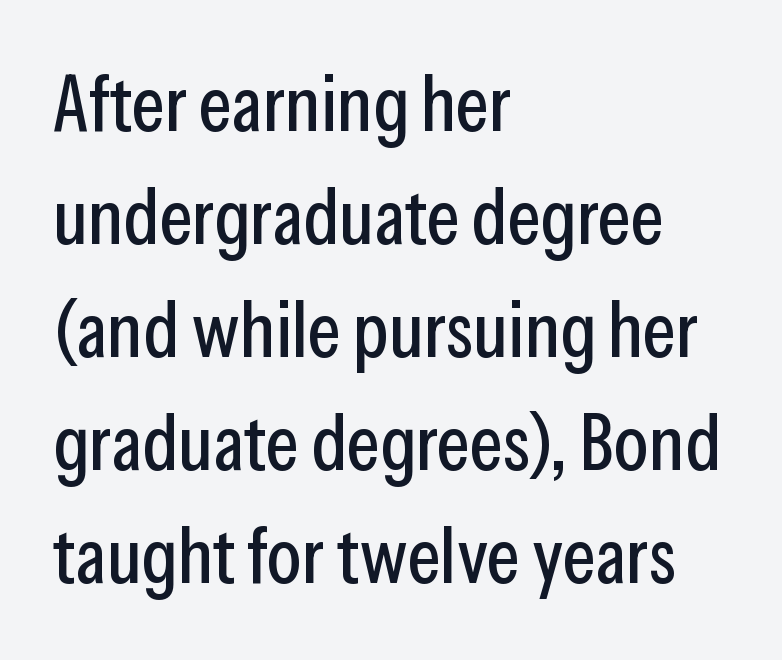
Q: Is the text italic (slanted)? A: No, it is upright.
Q: Is the typeface a serif or a sans-serif typeface? A: Sans-serif.
Q: Is the text underlined? A: No.
Q: How is the paragraph aligned? A: Left-aligned.
Q: Is the spacing between letters normal or unusually wide? A: Normal.
Q: Is the spacing between lines tight, normal or loose? A: Normal.
Q: Width (condensed, normal, or wide)? A: Condensed.
Q: Stroke contrast? A: Low.
Q: x-height? A: Medium.
Q: Monospaced? A: No.
